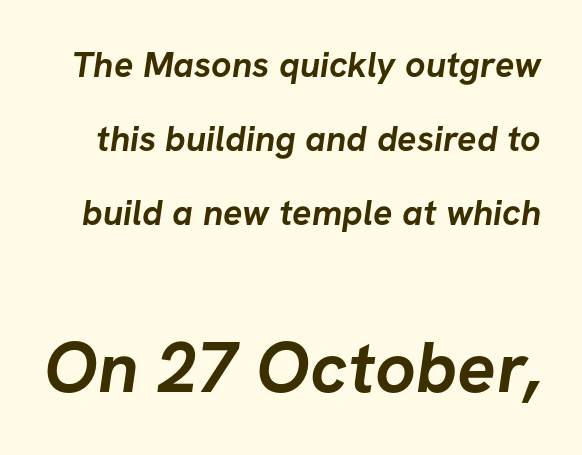
{"serif": "no", "bold": "yes", "weight": "semibold", "width": "normal", "stroke_contrast": "low", "x_height": "medium", "monospaced": "no", "underline": "no", "line_spacing": "loose", "line_spacing_ratio": 2.05, "letter_spacing": "normal", "letter_spacing_em": 0.0, "larger_block": "second", "size_ratio": 2.0, "glyph_px": 72}
